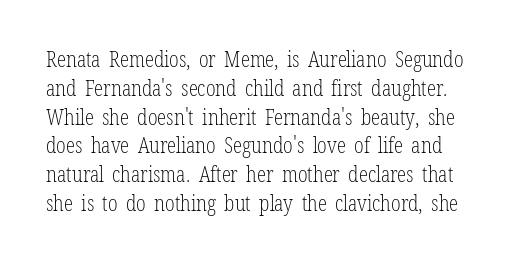
Nothing heavy about these letters — not bold at all. A typesetter would call this leading conventional body-copy spacing. Glyph-to-glyph distance matches everyday printed text. The lettering stays uniformly vertical, giving the passage a roman look. The passage shown is not underscored anywhere.
